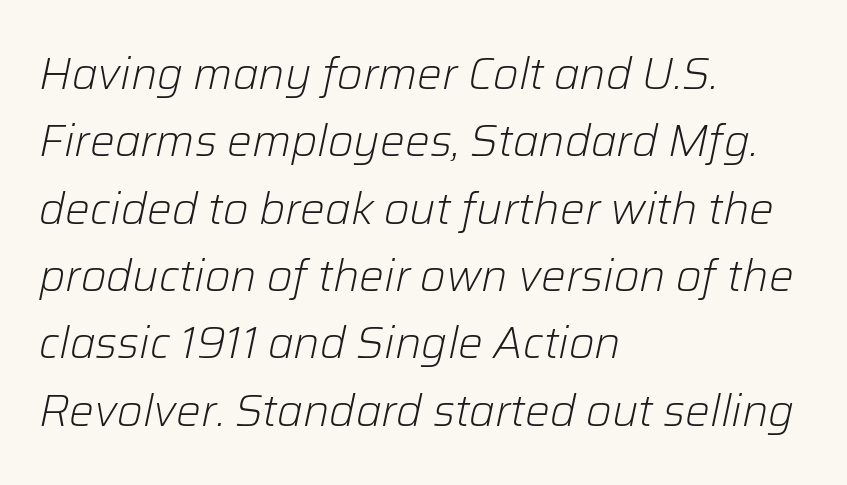
The image shows 44 px light type, italic (leaning right); set left-aligned, normal line spacing (1.53x), normal letter spacing, not underlined; low stroke contrast and a medium x-height.
